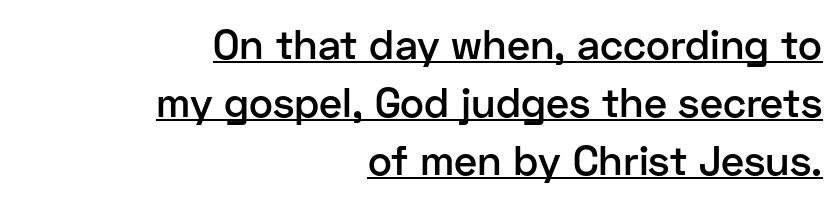
Q: Is the text bold? A: Semi-bold.
Q: Is the text italic (slanted)? A: No, it is upright.
Q: Is the typeface a serif or a sans-serif typeface? A: Sans-serif.
Q: Is the text underlined? A: Yes.
Q: How is the paragraph aligned? A: Right-aligned.
Q: Is the spacing between letters normal or unusually wide? A: Normal.
Q: Is the spacing between lines tight, normal or loose? A: Normal.
Q: Width (condensed, normal, or wide)? A: Normal.
Q: Stroke contrast? A: Low.
Q: x-height? A: Medium.
Q: Monospaced? A: No.
